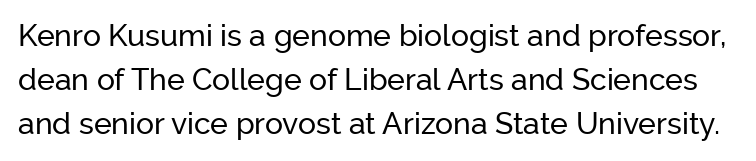
Q: Is the text italic (slanted)? A: No, it is upright.
Q: Is the typeface a serif or a sans-serif typeface? A: Sans-serif.
Q: Is the text underlined? A: No.
Q: Is the spacing between letters normal or unusually wide? A: Normal.
Q: Is the spacing between lines tight, normal or loose? A: Normal.
Q: Width (condensed, normal, or wide)? A: Normal.
Q: Stroke contrast? A: Low.
Q: x-height? A: Medium.
Q: Monospaced? A: No.
